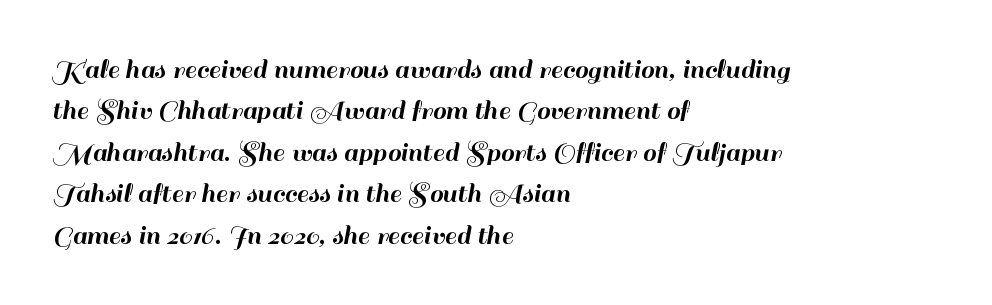
{"serif": "no", "width": "normal", "stroke_contrast": "high", "x_height": "small", "monospaced": "no", "underline": "no", "align": "left", "line_spacing": "normal", "line_spacing_ratio": 1.38, "letter_spacing": "normal", "letter_spacing_em": 0.0, "glyph_px": 30}
